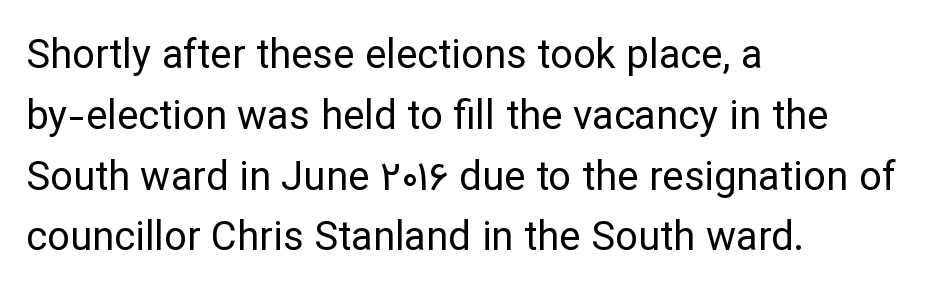
The image shows 40 px regular-weight sans-serif type, upright; set left-aligned, normal line spacing (1.52x), normal letter spacing, not underlined; low stroke contrast and a medium x-height.
